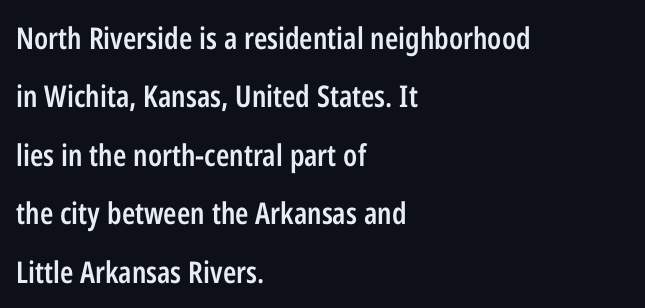
The image shows 30 px semibold, condensed sans-serif type, upright; set left-aligned, loose line spacing (1.95x), normal letter spacing, not underlined; low stroke contrast and a medium x-height.
